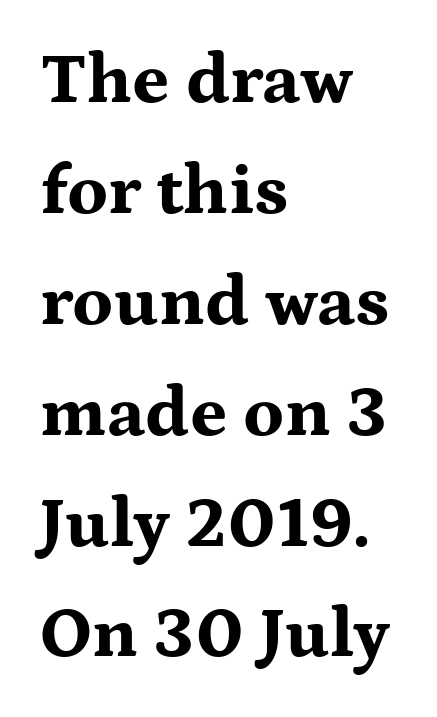
The image shows 72 px bold, wide serif type, upright; set left-aligned, normal line spacing (1.54x), normal letter spacing, not underlined; medium stroke contrast and a medium x-height.
